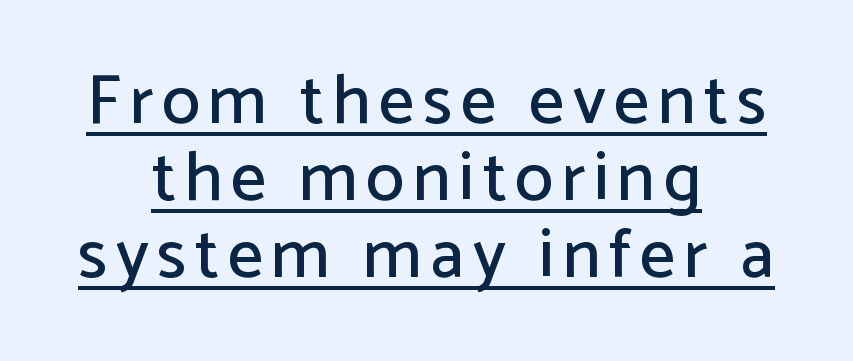
Q: Is the text italic (slanted)? A: No, it is upright.
Q: Is the typeface a serif or a sans-serif typeface? A: Sans-serif.
Q: Is the text underlined? A: Yes.
Q: How is the paragraph aligned? A: Centered.
Q: Is the spacing between lines tight, normal or loose? A: Tight.
Q: Width (condensed, normal, or wide)? A: Normal.
Q: Stroke contrast? A: Low.
Q: x-height? A: Medium.
Q: Monospaced? A: No.
